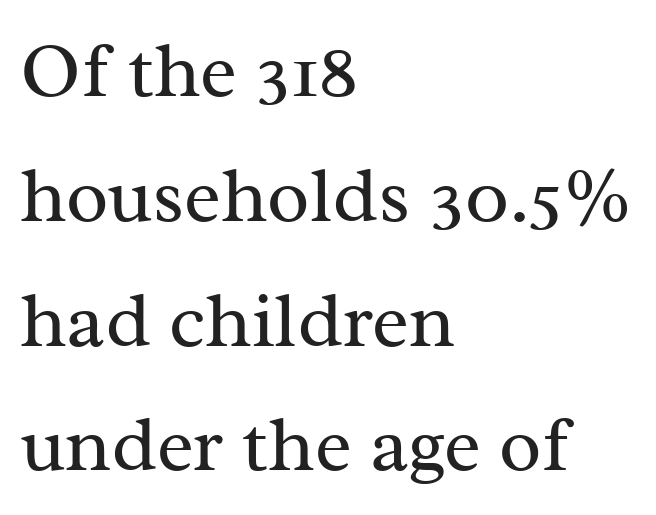
{"serif": "yes", "italic": "no", "bold": "no", "weight": "regular", "width": "normal", "stroke_contrast": "medium", "x_height": "medium", "monospaced": "no", "underline": "no", "align": "left", "line_spacing": "normal", "line_spacing_ratio": 1.6, "letter_spacing": "normal", "letter_spacing_em": 0.0, "glyph_px": 78}
